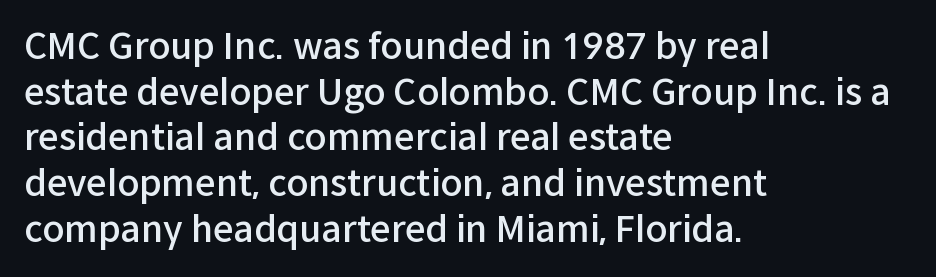
Q: Is the text bold? A: Semi-bold.
Q: Is the text italic (slanted)? A: No, it is upright.
Q: Is the typeface a serif or a sans-serif typeface? A: Sans-serif.
Q: Is the text underlined? A: No.
Q: How is the paragraph aligned? A: Left-aligned.
Q: Is the spacing between letters normal or unusually wide? A: Normal.
Q: Is the spacing between lines tight, normal or loose? A: Normal.
Q: Width (condensed, normal, or wide)? A: Normal.
Q: Stroke contrast? A: Low.
Q: x-height? A: Medium.
Q: Monospaced? A: No.
